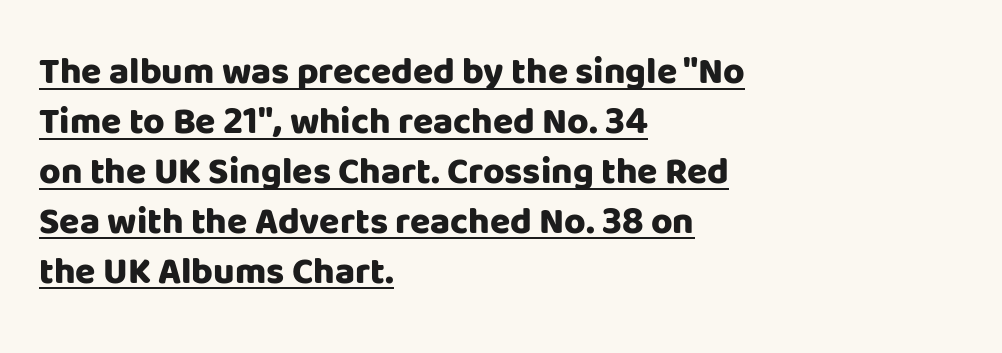
The words here are underlined. A full-strength bold gives these letters their thick strokes. Proportional: the letters do not fall into vertical columns. The horizontal fit of the characters is conventional and even. In CSS terms this would be text-align: left. The space between consecutive lines is moderate.
